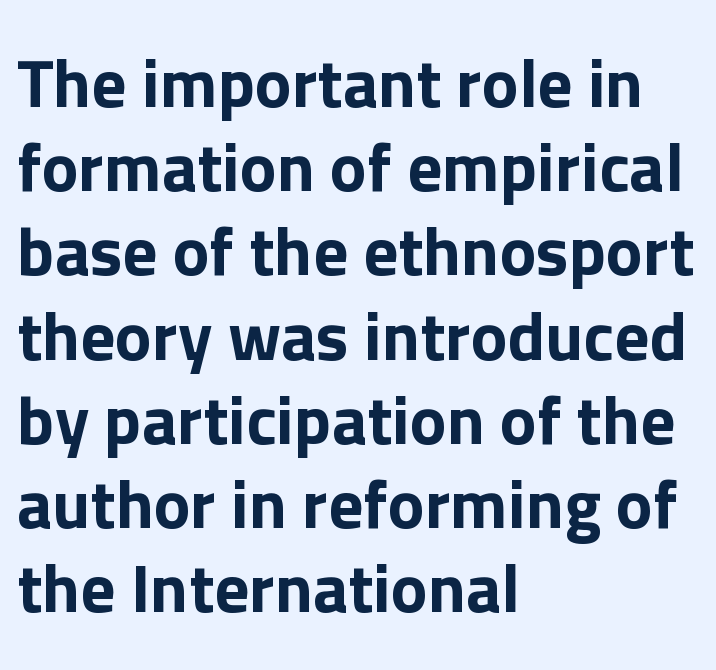
The image shows 69 px sans-serif type, upright; set left-aligned, line spacing 1.22x, normal letter spacing, not underlined; low stroke contrast and a medium x-height.
